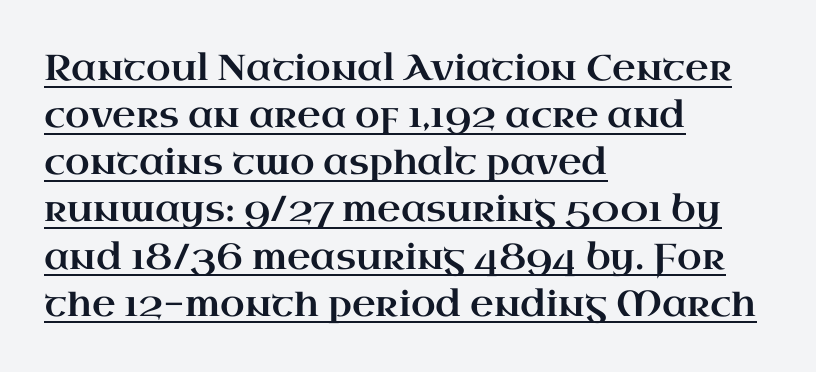
The image shows 36 px wide serif type, upright; set left-aligned, normal line spacing (1.31x), normal letter spacing, underlined; high stroke contrast and a small x-height.
